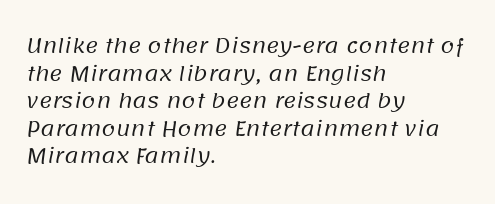
{"bold": "no", "underline": "no", "align": "left", "line_spacing": "normal", "line_spacing_ratio": 1.38, "letter_spacing": "normal", "letter_spacing_em": 0.0, "glyph_px": 20}
